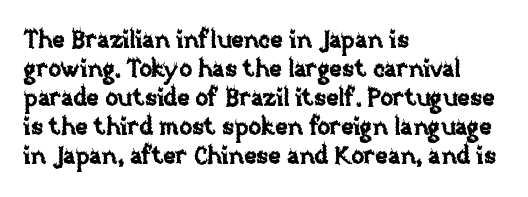
{"italic": "no", "underline": "no", "align": "left", "line_spacing_ratio": 1.21, "letter_spacing": "normal", "letter_spacing_em": 0.0, "glyph_px": 24}
